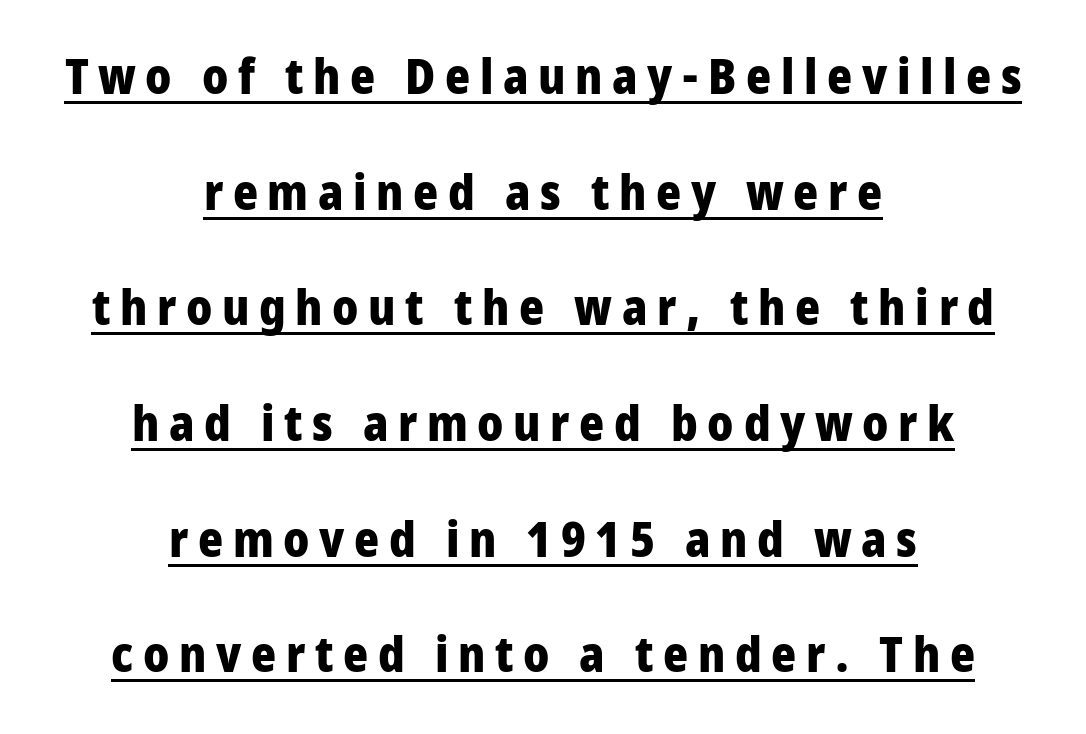
This block would shrink considerably if given ordinary leading; it's expanded now. In designer terms, the underline attribute is active on this setting. In terms of posture, this sample is upright. The rendering uses natural spacing where letterforms have individual widths. Is this a sans? Yes — the strokes have no serifs. Typesetter's note: full bold, strokes at maximum text heaviness.
